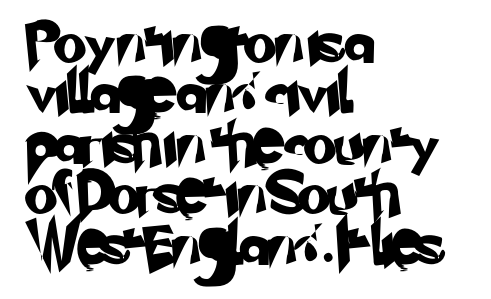
{"serif": "no", "width": "normal", "stroke_contrast": "low", "x_height": "small", "monospaced": "no", "underline": "no", "align": "left", "line_spacing_ratio": 1.2, "letter_spacing": "normal", "letter_spacing_em": 0.0, "glyph_px": 42}
